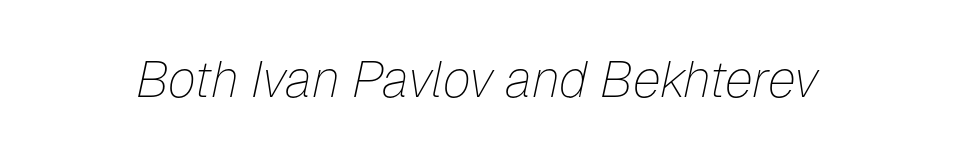
Q: Is the text bold? A: No.
Q: Is the text italic (slanted)? A: Yes, it leans right by about 12 degrees.
Q: Is the text underlined? A: No.
Q: Is the spacing between letters normal or unusually wide? A: Normal.
Q: Width (condensed, normal, or wide)? A: Normal.
Q: Stroke contrast? A: Low.
Q: x-height? A: Medium.
Q: Monospaced? A: No.
